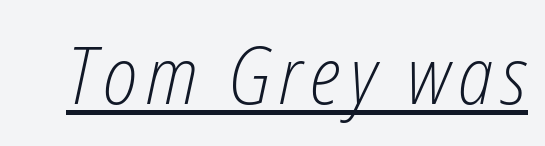
Descenders here cross a horizontal rule under the line. Character widths vary here, with narrow letters taking less room than wide ones. Think standard paragraph weight, or any step lighter than that. Rendered with sloped, italic letterforms.
